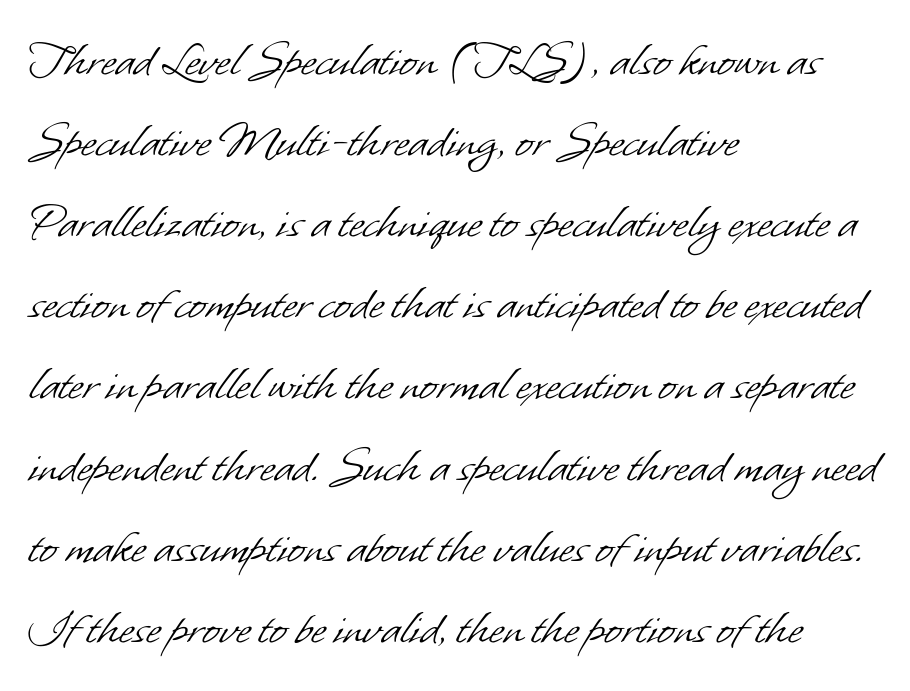
Rule under the text: the space is simply empty. The line texture is even and compact thanks to regular tracking. This is not heavy type; no bold has been used. Is this a sans? Yes — the strokes have no serifs. A student would call this left alignment; a typographer would say flush left, rag right. In terms of leading, this rendering sits right in the middle.
